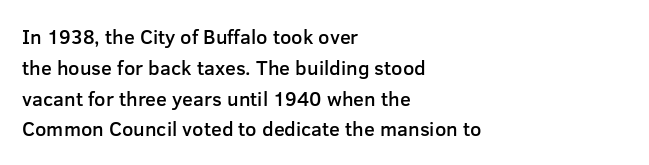
The image shows 20 px text type, upright; set left-aligned, normal line spacing (1.54x), normal letter spacing, not underlined.
